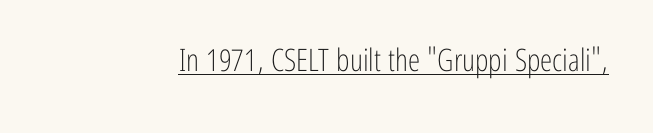
The letterforms sit shoulder to shoulder at normal distance. I'd call this a sans setting — the letters go barefoot. Every stem runs plumb, perpendicular to the baseline. Vertical stems look standard width or narrower in stroke. The glyphs are accompanied by a horizontal stroke just below them. This sample has the flowing, uneven cadence of proportional lettering.
